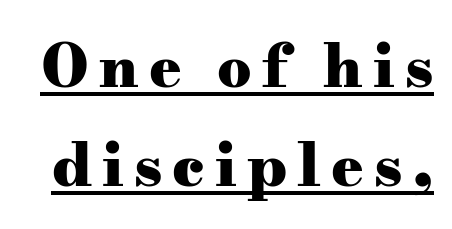
The image shows 60 px heavy, wide serif type, upright; set normal line spacing (1.65x), underlined; medium stroke contrast and a small x-height.
